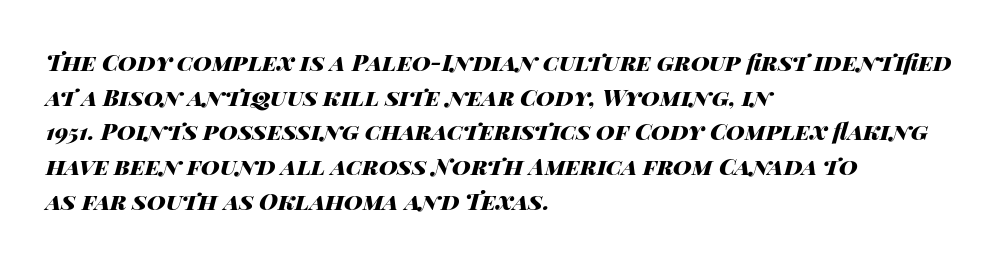
Visually the block forms a straight wall on the left and a jagged coastline on the right. The leading is moderate, giving the passage an even texture. The strokes are fattened all the way to bold. The passage shown leans; its letterforms are oblique. No word sits above an underline. The passage shown has conventional tracking throughout.
